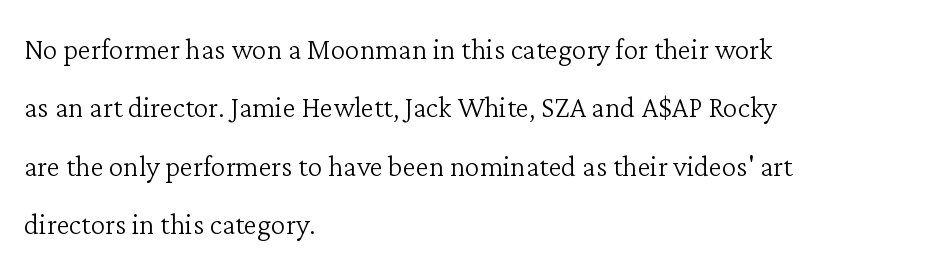
The image shows 37 px light serif type, upright; set left-aligned, normal line spacing (1.58x), normal letter spacing, not underlined; low stroke contrast and a medium x-height.
